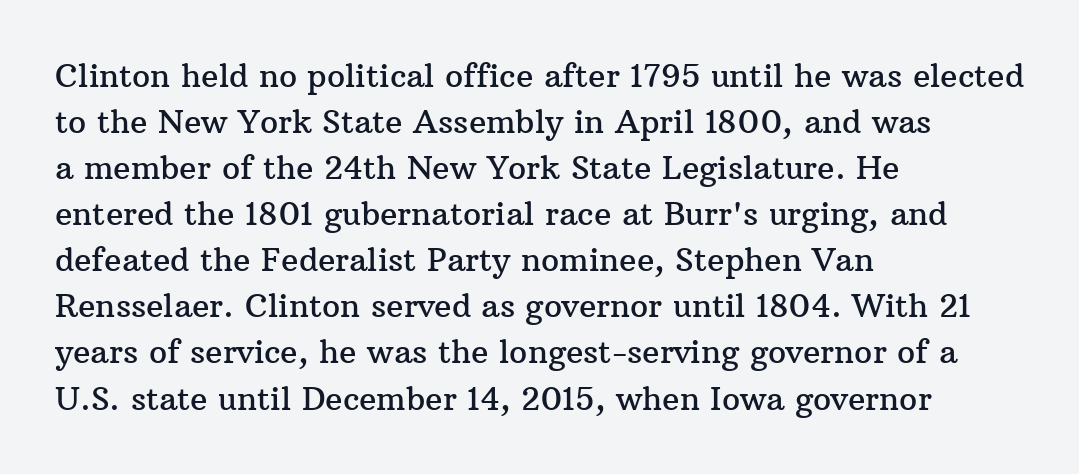
The image shows 32 px serif type, upright; set left-aligned, normal line spacing (1.44x), normal letter spacing, not underlined; medium stroke contrast and a medium x-height.
